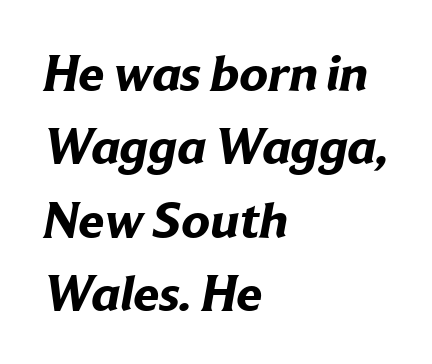
{"serif": "no", "bold": "yes", "weight": "bold", "width": "normal", "stroke_contrast": "low", "x_height": "medium", "monospaced": "no", "underline": "no", "align": "left", "line_spacing": "normal", "line_spacing_ratio": 1.41, "letter_spacing": "normal", "letter_spacing_em": 0.0, "glyph_px": 52}
